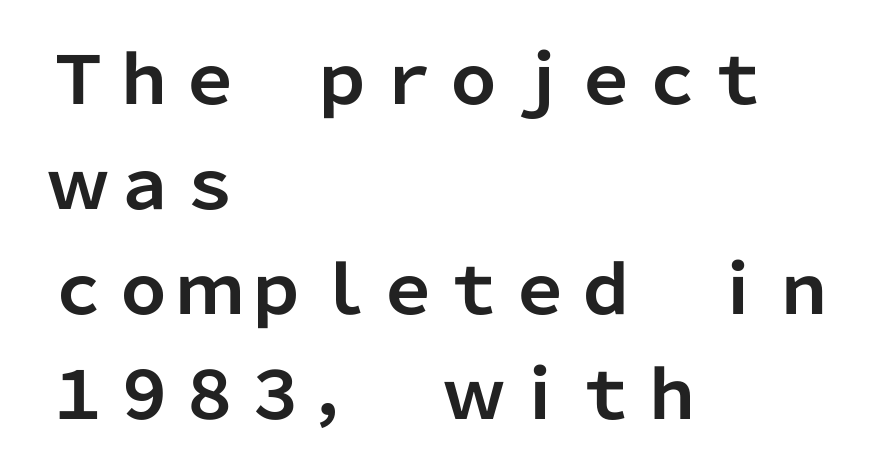
Emphasis by weight is at full strength: bold. Unlike italic type, these characters show no tilt at all. The face used here is proportionally spaced, like ordinary book or web type. Check under the words: just untouched page. Notice how the passage keeps a crisp vertical edge on the left only.
